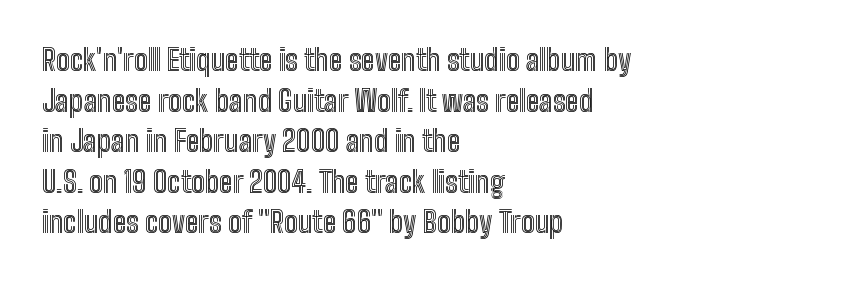
{"italic": "no", "width": "condensed", "x_height": "medium", "monospaced": "no", "underline": "no", "align": "left", "line_spacing": "normal", "line_spacing_ratio": 1.4, "letter_spacing": "normal", "letter_spacing_em": 0.0, "glyph_px": 29}
